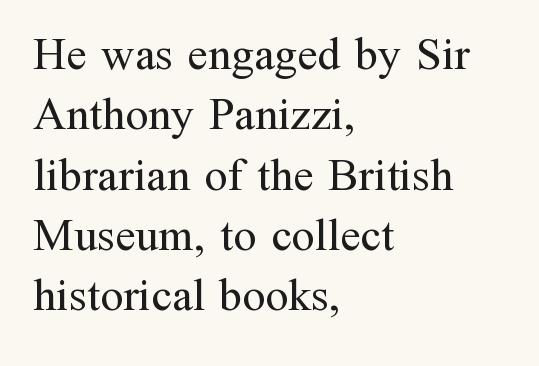
Q: Is the text bold? A: No.
Q: Is the text italic (slanted)? A: No, it is upright.
Q: Is the typeface a serif or a sans-serif typeface? A: Serif.
Q: Is the text underlined? A: No.
Q: How is the paragraph aligned? A: Left-aligned.
Q: Is the spacing between letters normal or unusually wide? A: Normal.
Q: Is the spacing between lines tight, normal or loose? A: Normal.
Q: Width (condensed, normal, or wide)? A: Normal.
Q: Stroke contrast? A: Medium.
Q: x-height? A: Medium.
Q: Monospaced? A: No.
